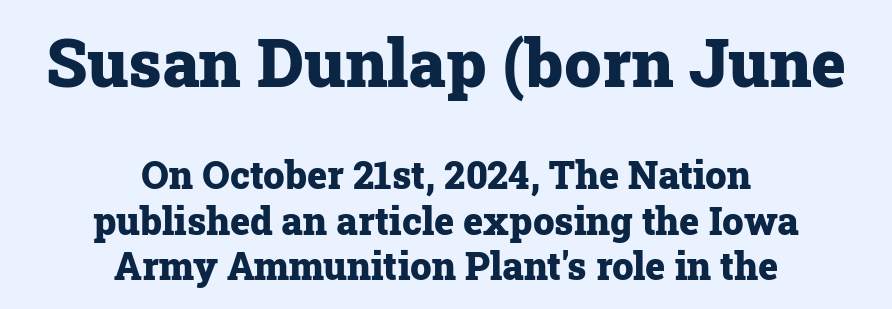
Proportional: the letters do not fall into vertical columns. The space directly below the letters is spotless. This sample uses a serif face. Bigger letters appear in the top chunk; the bottom chunk is reduced.
